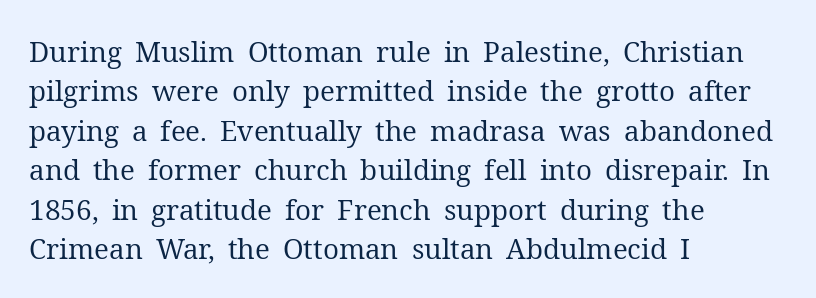
The image shows 28 px regular-weight serif type, upright; set left-aligned, normal line spacing (1.41x), normal letter spacing, not underlined; medium stroke contrast and a medium x-height.
